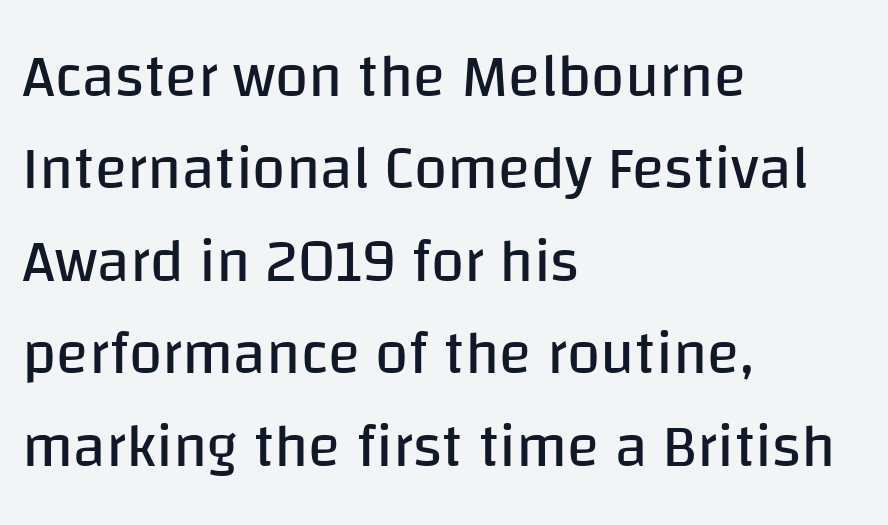
Nothing sits at the stroke ends, so this counts as sans-serif. Do the characters align in a grid? No, the font is proportional. This reads as an unemphasized weight, regular at the heaviest. The paragraph has a hard left edge and a soft right edge. Bare-footed words on every line. The block of text has a typical density, with ordinary space between rows.
